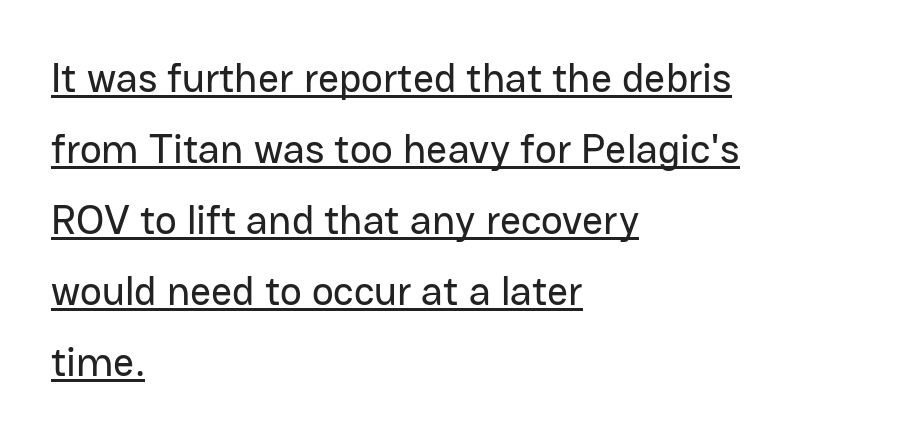
The face used here is proportionally spaced, like ordinary book or web type. This sample uses a sans-serif face. Notice how the stems are strictly vertical — no italics here. Words appear dense and cohesive because spacing is normal. Where is the straight margin? On the left. A rule runs beneath these lines of type.
